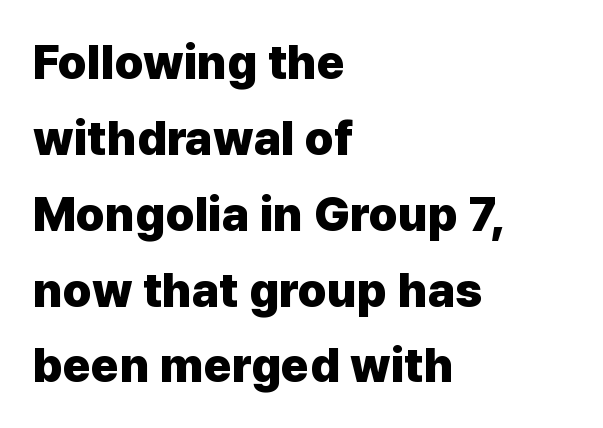
The image shows 48 px heavy sans-serif type, upright; set left-aligned, normal line spacing (1.58x), normal letter spacing, not underlined; low stroke contrast and a medium x-height.
